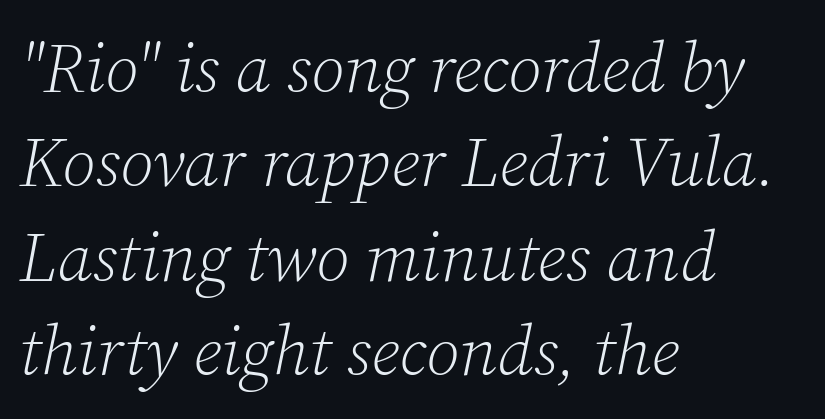
The image shows 70 px light serif type, italic (leaning right); set left-aligned, normal line spacing (1.35x), normal letter spacing, not underlined; low stroke contrast and a medium x-height.
